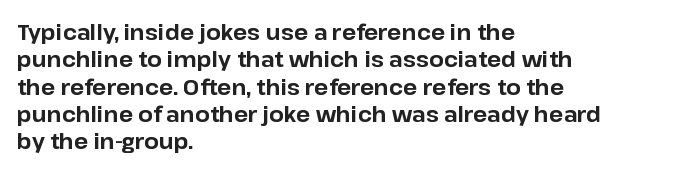
The rendering anchors every line to the left-hand side. This is the regular roman posture of the typeface. A normal amount of white space separates one row of letters from the next. The face used here is rendered with its standard letterfit. A clean baseline with only descenders dipping below it. The sample has been set heavy, in full bold.
